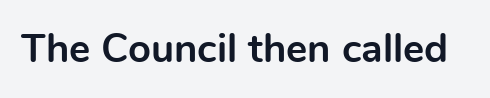
The image shows 40 px bold sans-serif type, upright; set normal letter spacing, not underlined; a medium x-height.
